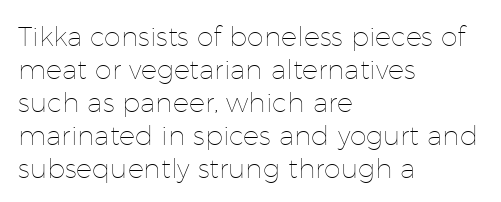
The type sits square on the baseline with zero lean. All the whitespace from short lines collects on the right. Students, note that the glyphs here touch the page at normal intervals. Weight class: somewhere from thin through regular. The foot of each line stays bare and open.
